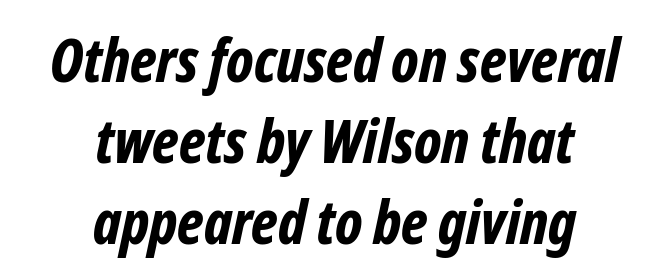
The image shows 60 px bold, condensed type, italic (leaning right); set centered, normal line spacing (1.35x), normal letter spacing, not underlined; low stroke contrast and a medium x-height.
